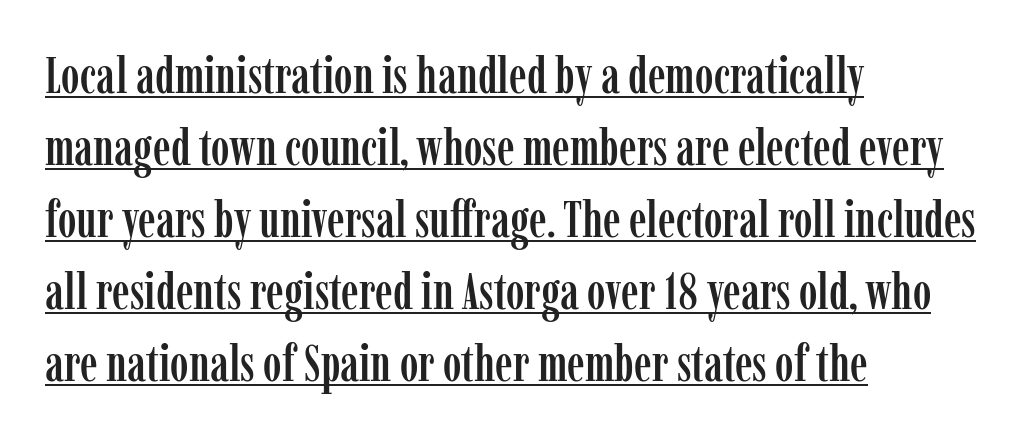
Q: Is the text italic (slanted)? A: No, it is upright.
Q: Is the typeface a serif or a sans-serif typeface? A: Serif.
Q: Is the text underlined? A: Yes.
Q: How is the paragraph aligned? A: Left-aligned.
Q: Is the spacing between letters normal or unusually wide? A: Normal.
Q: Is the spacing between lines tight, normal or loose? A: Normal.
Q: Width (condensed, normal, or wide)? A: Condensed.
Q: Stroke contrast? A: Low.
Q: x-height? A: Medium.
Q: Monospaced? A: No.
